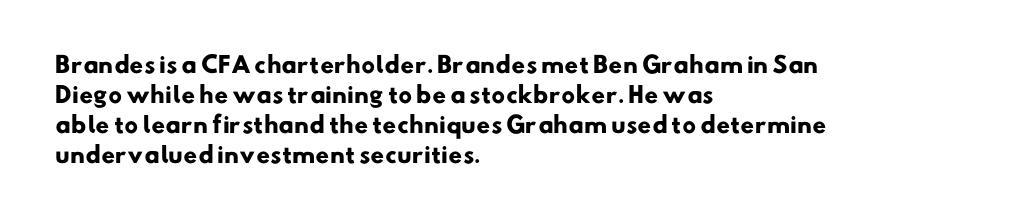
Q: Is the text bold? A: Yes.
Q: Is the text underlined? A: No.
Q: How is the paragraph aligned? A: Left-aligned.
Q: Is the spacing between letters normal or unusually wide? A: Normal.
Q: Is the spacing between lines tight, normal or loose? A: Normal.
